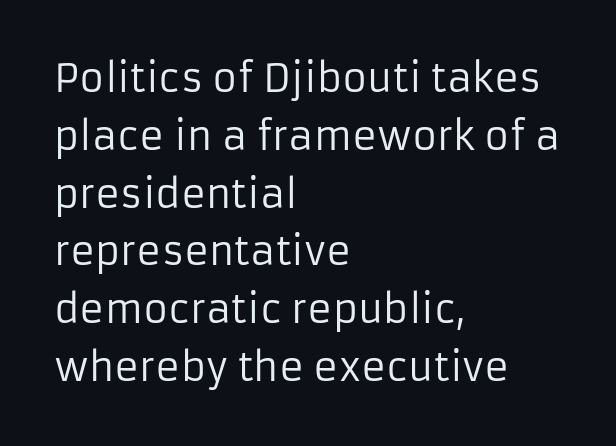
{"serif": "no", "italic": "no", "bold": "no", "weight": "regular", "width": "normal", "stroke_contrast": "low", "x_height": "medium", "monospaced": "no", "underline": "no", "align": "left", "line_spacing": "normal", "line_spacing_ratio": 1.52, "letter_spacing": "normal", "letter_spacing_em": 0.0, "glyph_px": 38}
